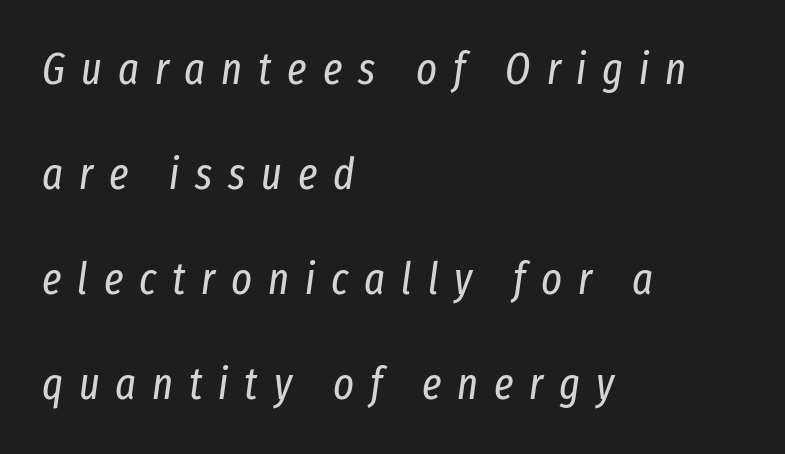
The image shows 44 px regular-weight, condensed type, italic (leaning right); set left-aligned, loose line spacing (2.39x), unusually wide letter spacing (+0.36 em), not underlined; low stroke contrast and a medium x-height.
